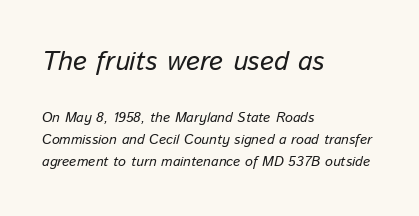
{"italic": "yes", "lean": "right", "slant_degrees": 13, "underline": "no", "align": "left", "line_spacing": "normal", "line_spacing_ratio": 1.59, "letter_spacing": "normal", "letter_spacing_em": 0.0, "larger_block": "first", "size_ratio": 1.93, "glyph_px": 27}
